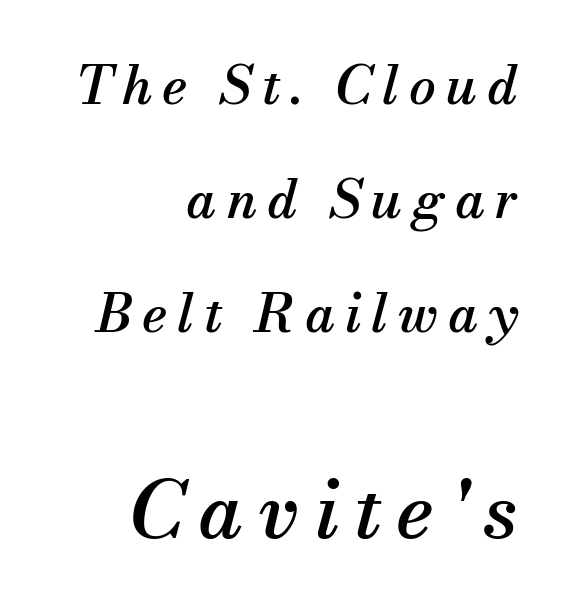
{"serif": "yes", "italic": "yes", "lean": "right", "slant_degrees": 13, "width": "normal", "stroke_contrast": "medium", "x_height": "small", "monospaced": "no", "underline": "no", "align": "right", "line_spacing": "loose", "line_spacing_ratio": 2.15, "larger_block": "second", "size_ratio": 1.49, "glyph_px": 79}
